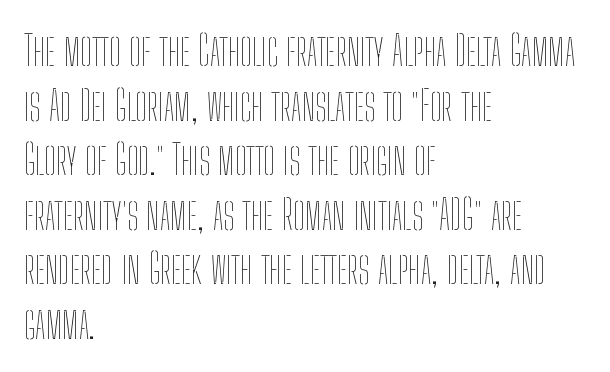
There is no visible air inserted between adjacent glyphs. The leading is moderate, giving the passage an even texture. Unlike italic type, these characters show no tilt at all. Descenders hang freely into open space. Bold? No — there's no thickening of the strokes.
